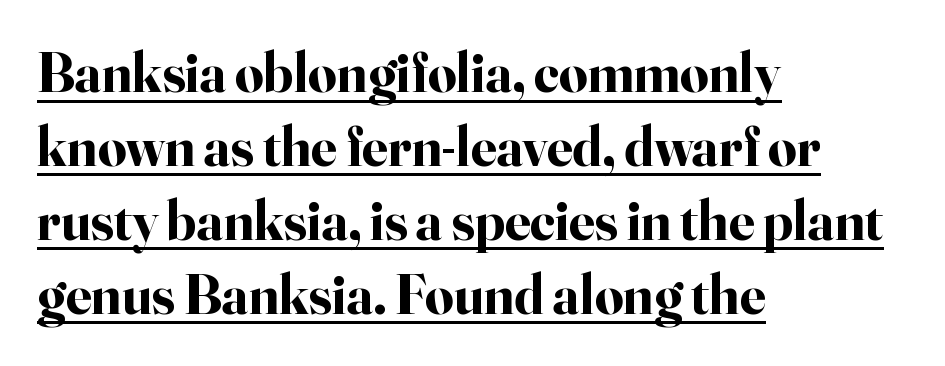
The image shows 56 px bold serif type, upright; set left-aligned, normal line spacing (1.32x), normal letter spacing, underlined; high stroke contrast and a small x-height.
